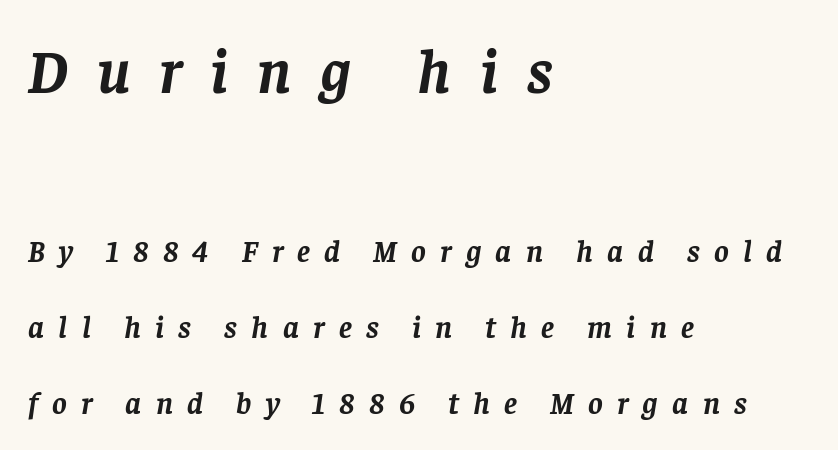
The image shows 62 px semibold serif type, italic (leaning right); set left-aligned, loose line spacing (2.45x), unusually wide letter spacing (+0.46 em), not underlined; the first (top) block is 2.0x larger; low stroke contrast and a large x-height.
